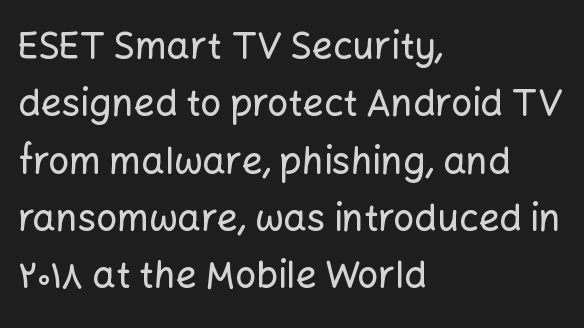
Q: Is the text italic (slanted)? A: No, it is upright.
Q: Is the typeface a serif or a sans-serif typeface? A: Sans-serif.
Q: Is the text underlined? A: No.
Q: How is the paragraph aligned? A: Left-aligned.
Q: Is the spacing between letters normal or unusually wide? A: Normal.
Q: Is the spacing between lines tight, normal or loose? A: Normal.
Q: Width (condensed, normal, or wide)? A: Normal.
Q: Stroke contrast? A: Low.
Q: x-height? A: Medium.
Q: Monospaced? A: No.
